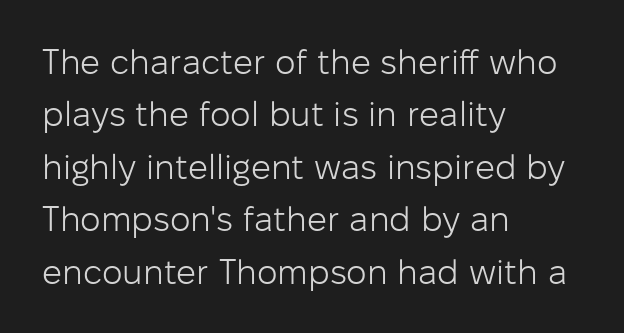
The image shows 35 px light sans-serif type, upright; set left-aligned, normal line spacing (1.5x), normal letter spacing, not underlined; low stroke contrast and a medium x-height.
